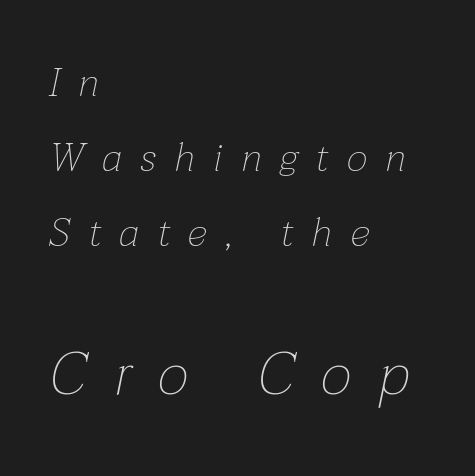
{"italic": "yes", "lean": "right", "slant_degrees": 12, "bold": "no", "weight": "thin", "width": "normal", "stroke_contrast": "low", "x_height": "medium", "monospaced": "no", "underline": "no", "align": "left", "line_spacing_ratio": 1.88, "letter_spacing": "wide", "letter_spacing_em": 0.46, "larger_block": "second", "size_ratio": 1.5, "glyph_px": 60}
